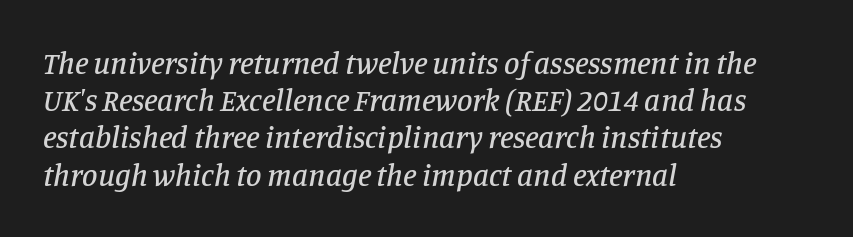
{"serif": "yes", "italic": "yes", "lean": "right", "slant_degrees": 11, "width": "normal", "stroke_contrast": "low", "x_height": "large", "monospaced": "no", "underline": "no", "align": "left", "line_spacing_ratio": 1.2, "letter_spacing": "normal", "letter_spacing_em": 0.0, "glyph_px": 31}
